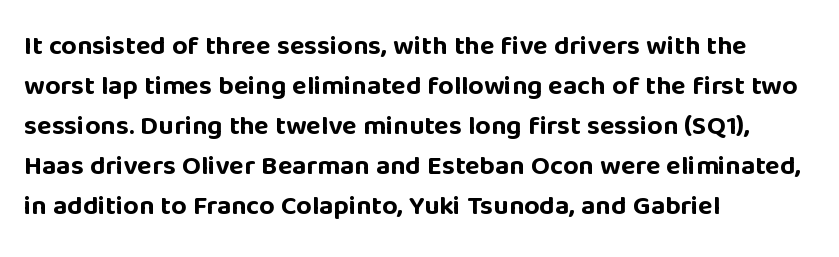
Q: Is the text bold? A: Yes.
Q: Is the text italic (slanted)? A: No, it is upright.
Q: Is the text underlined? A: No.
Q: How is the paragraph aligned? A: Left-aligned.
Q: Is the spacing between letters normal or unusually wide? A: Normal.
Q: Is the spacing between lines tight, normal or loose? A: Normal.
